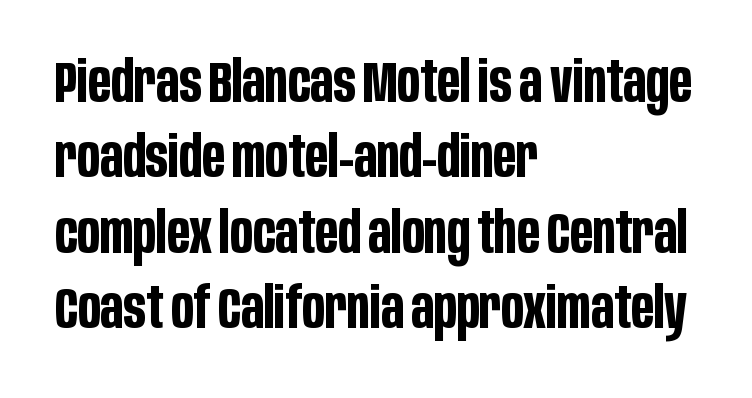
Quick note: underline off. Spacing verdict: proportional, widths tailored to each character. The rows are spaced the way most documents space them. It's the straight-up-and-down kind of type.
